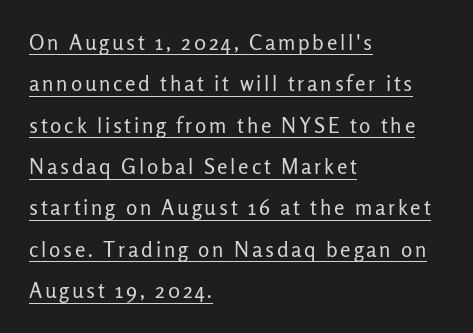
You can see a thin bar hugging the bottom of the glyphs. Notice how the passage keeps a crisp vertical edge on the left only. Is the type heavy? It reads as light-to-regular instead. The passage shown stacks its lines with a broad gap. If you drew a line through each stem, it would be perfectly vertical.
